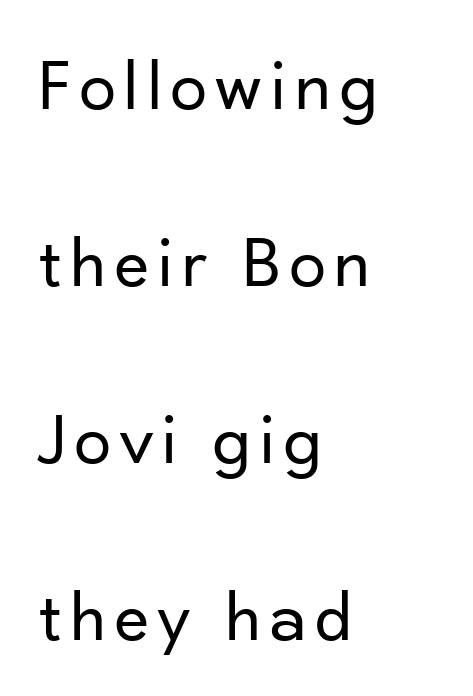
The image shows 74 px regular-weight sans-serif type, upright; set left-aligned, loose line spacing (2.39x), not underlined; low stroke contrast and a small x-height.
